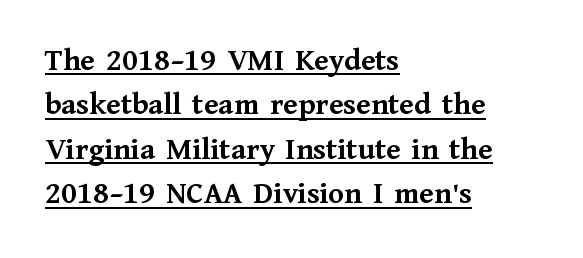
Q: Is the text bold? A: Yes.
Q: Is the text italic (slanted)? A: No, it is upright.
Q: Is the typeface a serif or a sans-serif typeface? A: Serif.
Q: Is the text underlined? A: Yes.
Q: How is the paragraph aligned? A: Left-aligned.
Q: Is the spacing between letters normal or unusually wide? A: Normal.
Q: Is the spacing between lines tight, normal or loose? A: Normal.
Q: Width (condensed, normal, or wide)? A: Normal.
Q: Stroke contrast? A: Medium.
Q: x-height? A: Medium.
Q: Monospaced? A: No.
